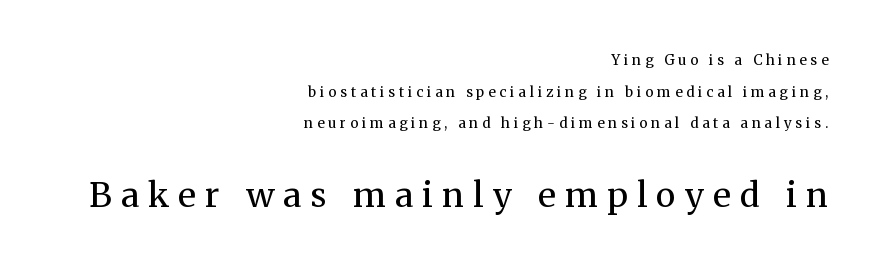
Q: Is the text bold? A: No.
Q: Is the text italic (slanted)? A: No, it is upright.
Q: Is the typeface a serif or a sans-serif typeface? A: Serif.
Q: Is the text underlined? A: No.
Q: How is the paragraph aligned? A: Right-aligned.
Q: Is the spacing between letters normal or unusually wide? A: Unusually wide.
Q: Is the spacing between lines tight, normal or loose? A: Loose.
Q: Which block of text is set in a larger size, the first (top) or the second (bottom)? A: The second (bottom) one.
Q: Width (condensed, normal, or wide)? A: Normal.
Q: Stroke contrast? A: Medium.
Q: x-height? A: Medium.
Q: Monospaced? A: No.
